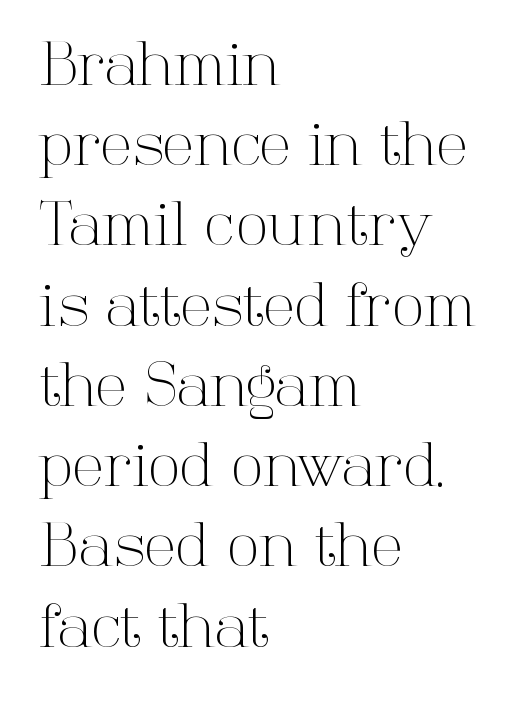
Notice how descenders clear the ascenders below comfortably — that's standard leading. All the whitespace from short lines collects on the right. This sample uses an upright cut, with every glyph sitting square on the baseline. The characters display serif detailing at their extremities. The passage shown is typed in a proportional face where columns would drift. Does extra space separate the letters? No, they use regular spacing.
